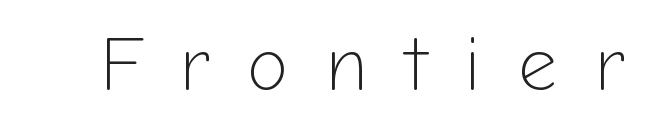
{"serif": "no", "italic": "no", "bold": "no", "weight": "light", "width": "normal", "stroke_contrast": "low", "x_height": "medium", "monospaced": "no", "underline": "no", "letter_spacing": "wide", "letter_spacing_em": 0.48, "glyph_px": 76}
